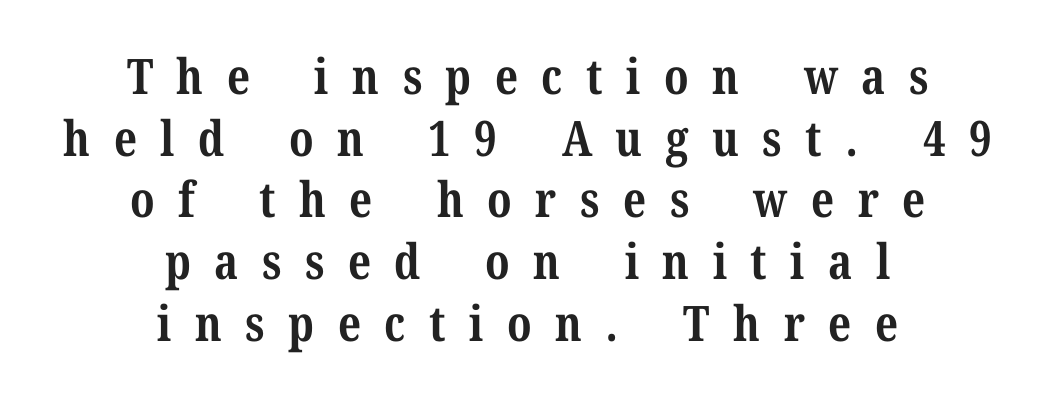
The image shows 49 px bold serif type, upright; set centered, normal line spacing (1.26x), unusually wide letter spacing (+0.48 em), not underlined; medium stroke contrast and a medium x-height.
